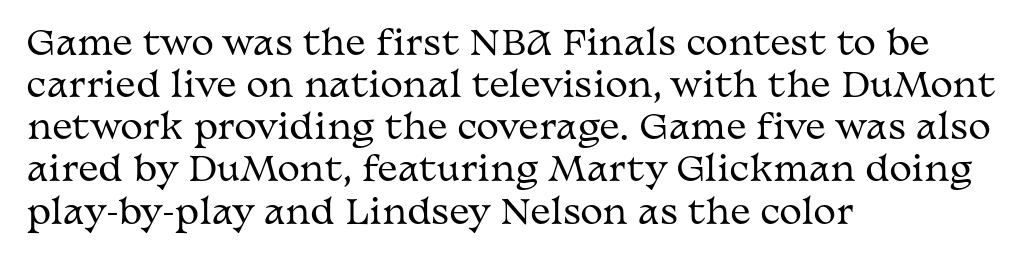
The image shows 34 px regular-weight, wide serif type, upright; set left-aligned, line spacing 1.24x, normal letter spacing, not underlined; medium stroke contrast and a medium x-height.
